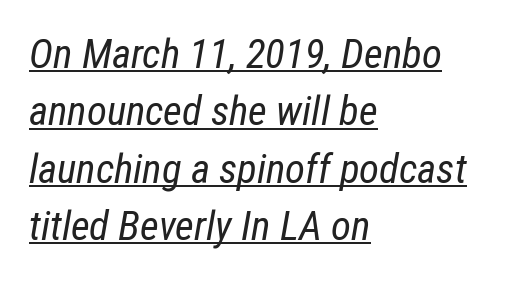
In terms of leading, this rendering sits right in the middle. This sample uses an oblique cut, with every glyph tilted off the vertical. Stroke mass is kept to a normal reading level or below. The letterforms sit shoulder to shoulder at normal distance.
